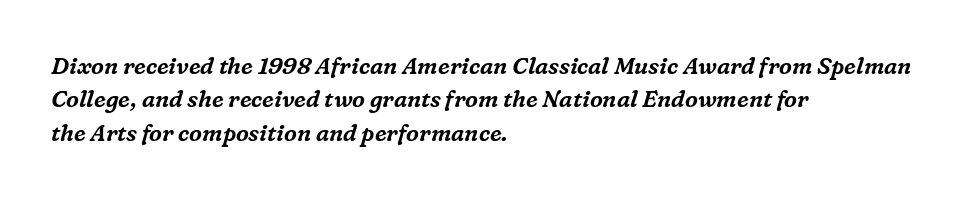
{"italic": "yes", "lean": "right", "slant_degrees": 16, "underline": "no", "align": "left", "line_spacing": "normal", "line_spacing_ratio": 1.45, "letter_spacing": "normal", "letter_spacing_em": 0.0, "glyph_px": 23}
